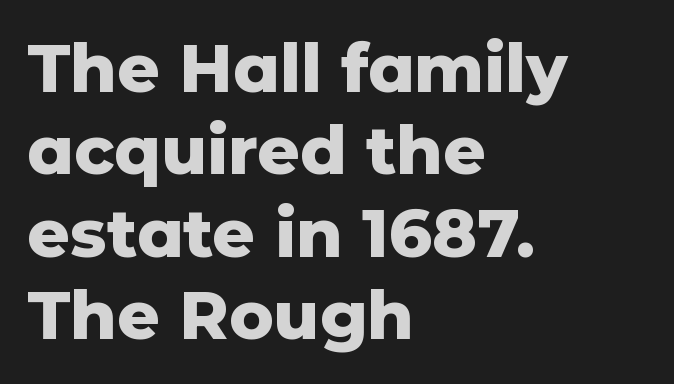
Here the glyphs are tracked normally, forming tight word shapes. Unlike italic type, these characters show no tilt at all. Think of a printed novel: that variable character pitch is what you see here. Each glyph is drawn with heavy, bold strokes. The typesetter chose a ragged-right arrangement here. The glyphs in this specimen are sans serif.
